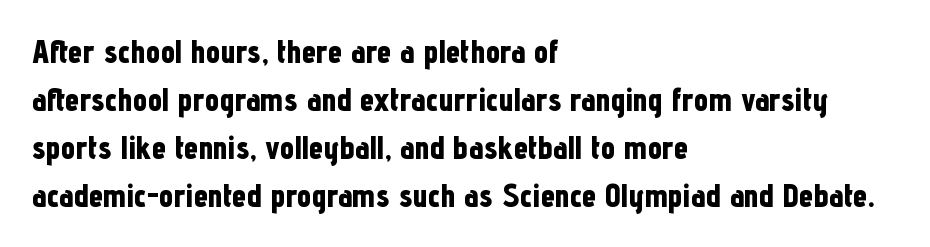
The image shows 32 px bold, condensed sans-serif type, upright; set left-aligned, normal line spacing (1.5x), normal letter spacing, not underlined; low stroke contrast and a medium x-height.
